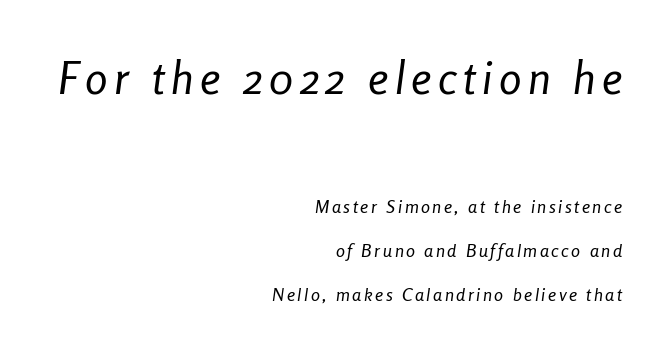
Q: Is the text bold? A: No.
Q: Is the text italic (slanted)? A: Yes, it leans right by about 8 degrees.
Q: Is the text underlined? A: No.
Q: How is the paragraph aligned? A: Right-aligned.
Q: Is the spacing between lines tight, normal or loose? A: Loose.
Q: Which block of text is set in a larger size, the first (top) or the second (bottom)? A: The first (top) one.
Q: Width (condensed, normal, or wide)? A: Condensed.
Q: Stroke contrast? A: Low.
Q: x-height? A: Medium.
Q: Monospaced? A: No.
